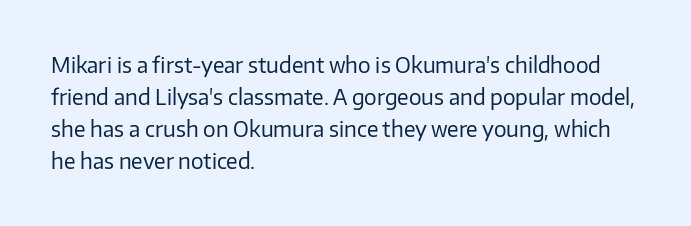
Q: Is the text bold? A: No.
Q: Is the text italic (slanted)? A: No, it is upright.
Q: Is the text underlined? A: No.
Q: How is the paragraph aligned? A: Left-aligned.
Q: Is the spacing between letters normal or unusually wide? A: Normal.
Q: Is the spacing between lines tight, normal or loose? A: Normal.
